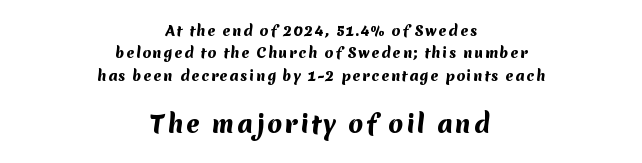
The image shows 24 px bold type; set centered, normal line spacing (1.6x), not underlined; the second (bottom) block is 1.71x larger.
